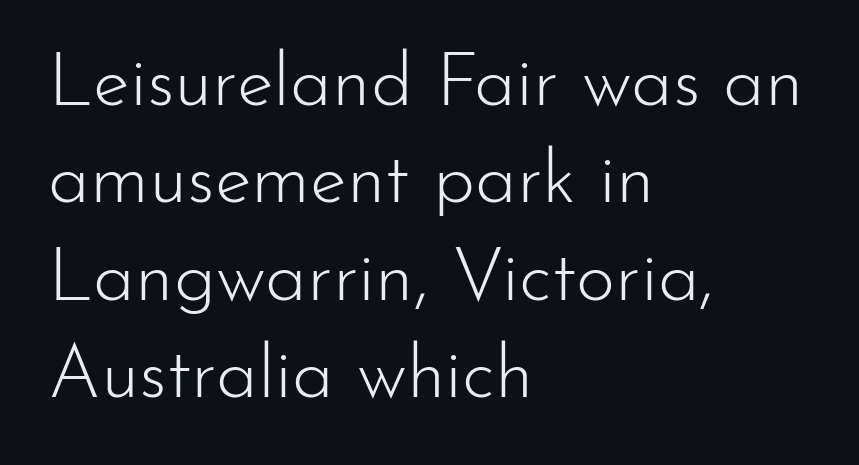
{"serif": "no", "italic": "no", "bold": "no", "weight": "light", "width": "normal", "stroke_contrast": "low", "x_height": "small", "monospaced": "no", "underline": "no", "align": "left", "line_spacing": "normal", "line_spacing_ratio": 1.3, "letter_spacing": "normal", "letter_spacing_em": 0.0, "glyph_px": 75}
